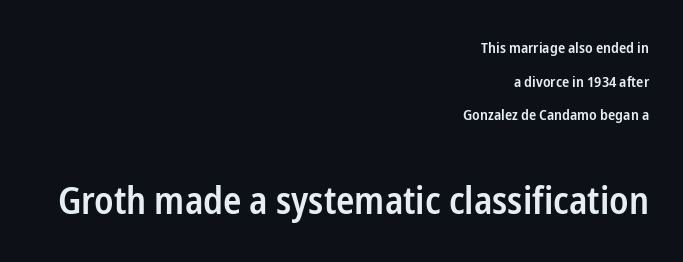
The image shows 38 px semibold, condensed sans-serif type, upright; set right-aligned, loose line spacing (2.25x), normal letter spacing, not underlined; the second (bottom) block is 2.53x larger; low stroke contrast and a medium x-height.
